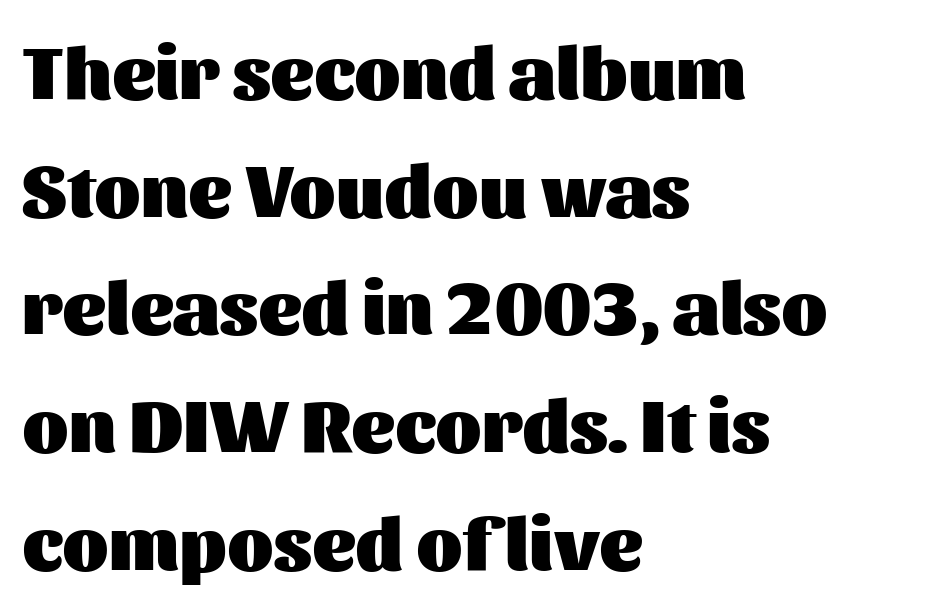
{"serif": "no", "italic": "no", "bold": "yes", "weight": "heavy", "width": "normal", "stroke_contrast": "medium", "x_height": "medium", "monospaced": "no", "underline": "no", "align": "left", "line_spacing": "normal", "line_spacing_ratio": 1.57, "letter_spacing": "normal", "letter_spacing_em": 0.0, "glyph_px": 75}
